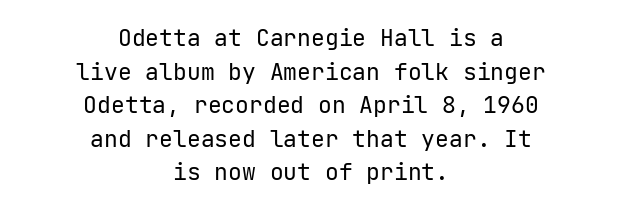
Inter-character spacing is left at the font's built-in metrics. Underlining? Definitely not there. Alignment: centered. Vertically, the passage feels balanced, rows spaced as you'd expect. No extra ink here — the face is not bold.
